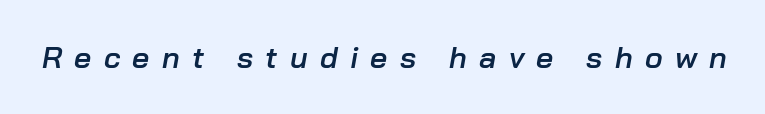
{"italic": "yes", "lean": "right", "slant_degrees": 10, "bold": "semi", "weight": "semibold", "width": "normal", "stroke_contrast": "low", "x_height": "medium", "monospaced": "no", "underline": "no", "letter_spacing": "wide", "letter_spacing_em": 0.41, "glyph_px": 30}
